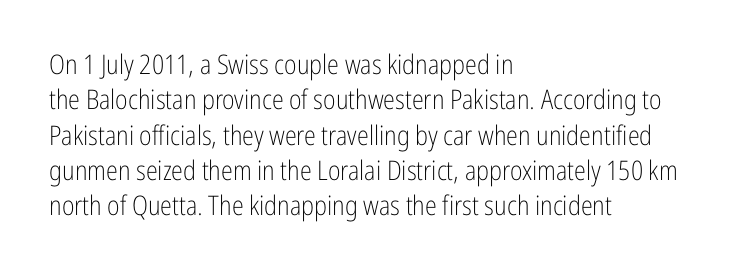
{"italic": "no", "bold": "no", "underline": "no", "align": "left", "line_spacing": "normal", "line_spacing_ratio": 1.31, "letter_spacing": "normal", "letter_spacing_em": 0.0, "glyph_px": 27}
